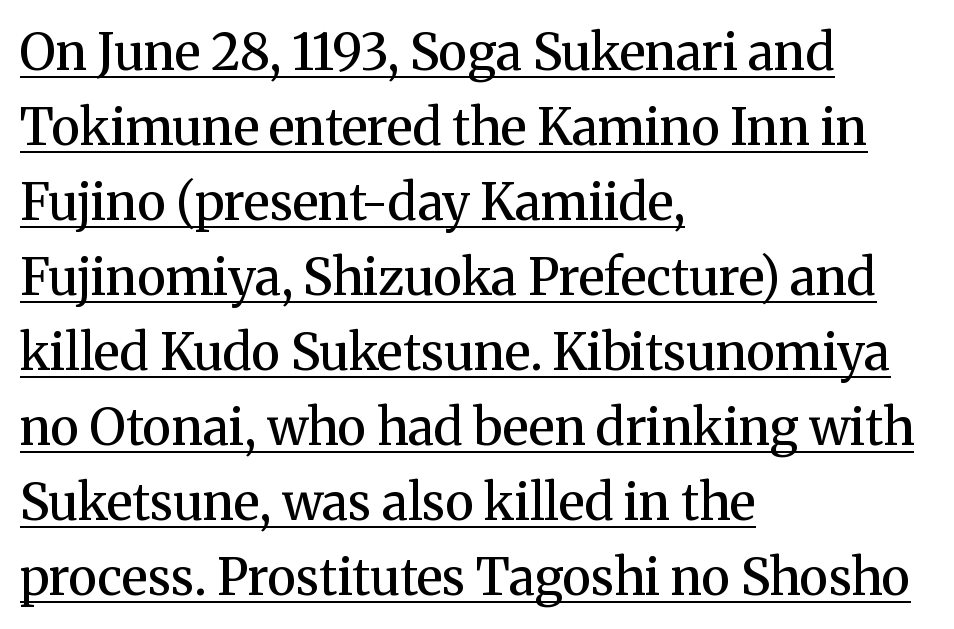
Q: Is the text bold? A: Semi-bold.
Q: Is the text italic (slanted)? A: No, it is upright.
Q: Is the typeface a serif or a sans-serif typeface? A: Serif.
Q: Is the text underlined? A: Yes.
Q: How is the paragraph aligned? A: Left-aligned.
Q: Is the spacing between letters normal or unusually wide? A: Normal.
Q: Is the spacing between lines tight, normal or loose? A: Normal.
Q: Width (condensed, normal, or wide)? A: Normal.
Q: Stroke contrast? A: Medium.
Q: x-height? A: Medium.
Q: Monospaced? A: No.
